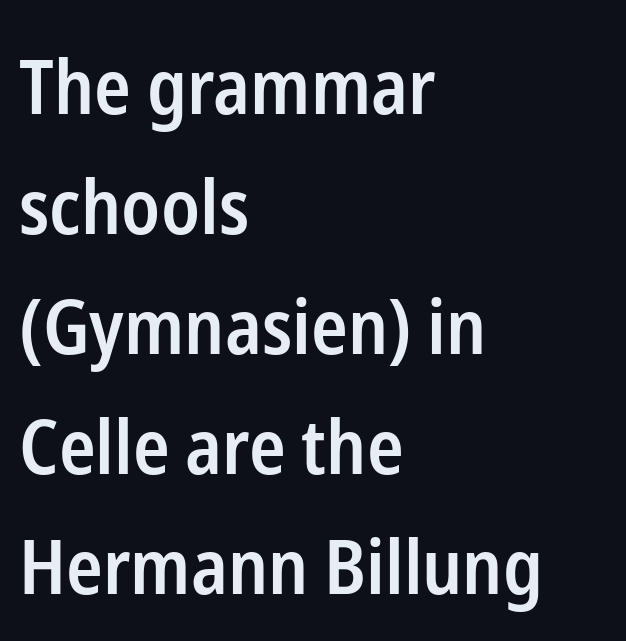
{"serif": "no", "italic": "no", "bold": "semi", "weight": "semibold", "width": "condensed", "stroke_contrast": "low", "x_height": "medium", "monospaced": "no", "underline": "no", "align": "left", "line_spacing": "normal", "line_spacing_ratio": 1.58, "letter_spacing": "normal", "letter_spacing_em": 0.0, "glyph_px": 76}
